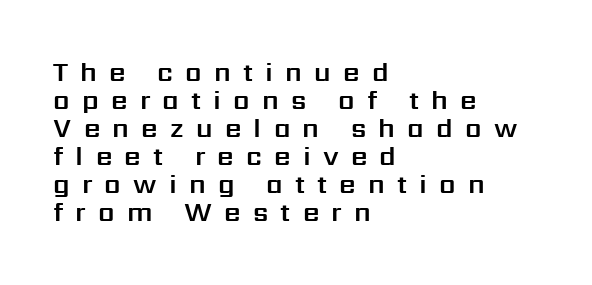
Q: Is the text italic (slanted)? A: No, it is upright.
Q: Is the text underlined? A: No.
Q: How is the paragraph aligned? A: Left-aligned.
Q: Is the spacing between letters normal or unusually wide? A: Unusually wide.
Q: Is the spacing between lines tight, normal or loose? A: Tight.
